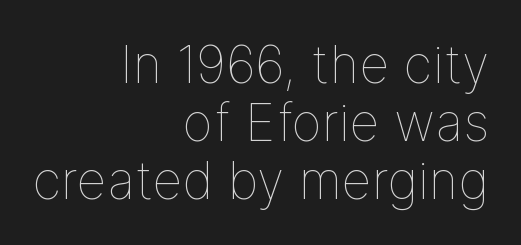
The space beneath each line is pristine and unruled. Vertical spacing — tight. The typesetting does not lean heavy: it is not bold. If you drew a ruler down the right edge, every line would touch it.
